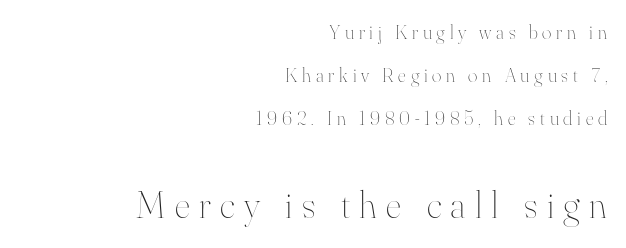
{"italic": "no", "bold": "no", "weight": "thin", "width": "normal", "stroke_contrast": "high", "x_height": "small", "monospaced": "no", "underline": "no", "align": "right", "line_spacing": "loose", "line_spacing_ratio": 2.15, "letter_spacing": "wide", "letter_spacing_em": 0.24, "larger_block": "second", "size_ratio": 1.95, "glyph_px": 39}
